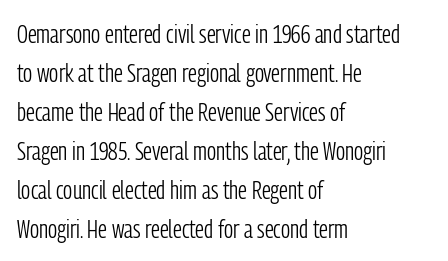
Each new line begins a customary step beneath the previous one. Students, note that the glyphs here touch the page at normal intervals. Letters rest on an invisible, unmarked baseline. Posture: upright roman.
